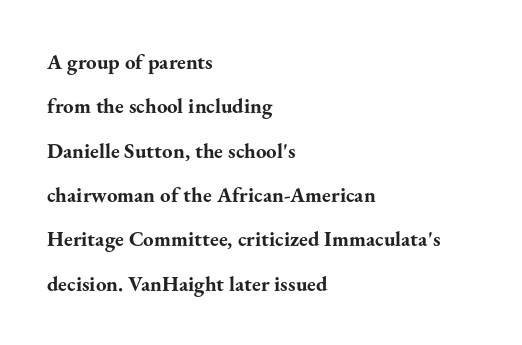
If you measured baseline to baseline, you'd find a long distance. The sample has been set heavy, in full bold. This rendering features lettering with no underline. Which margin do the lines hug? The left one — the right edge is uneven. What stands out about the letter spacing? Nothing — it is the standard amount. Style check: upright.
